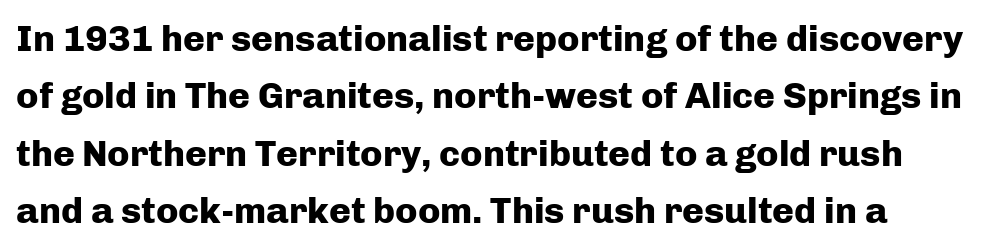
The image shows 37 px heavy sans-serif type, upright; set normal line spacing (1.55x), normal letter spacing, not underlined; low stroke contrast and a medium x-height.
